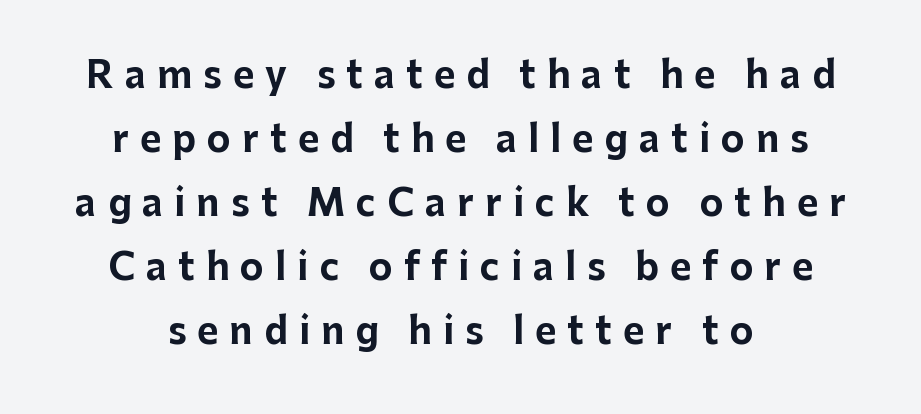
The image shows 36 px bold sans-serif type, upright; set centered, line spacing 1.78x, unusually wide letter spacing (+0.31 em), not underlined; low stroke contrast and a medium x-height.
